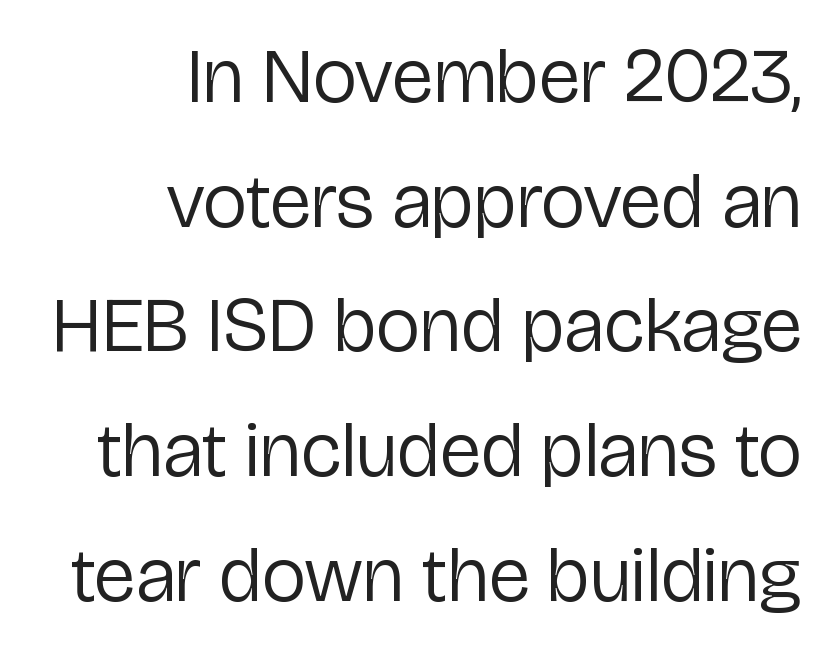
The strokes are not fattened; the text isn't bold. Is this a fixed-width face? No — the glyphs have proportional, varying widths. A typesetter would label this face a sans. Beneath every word, the page is bare. The passage shown stacks its lines at a standard gap. Posture: upright roman.
